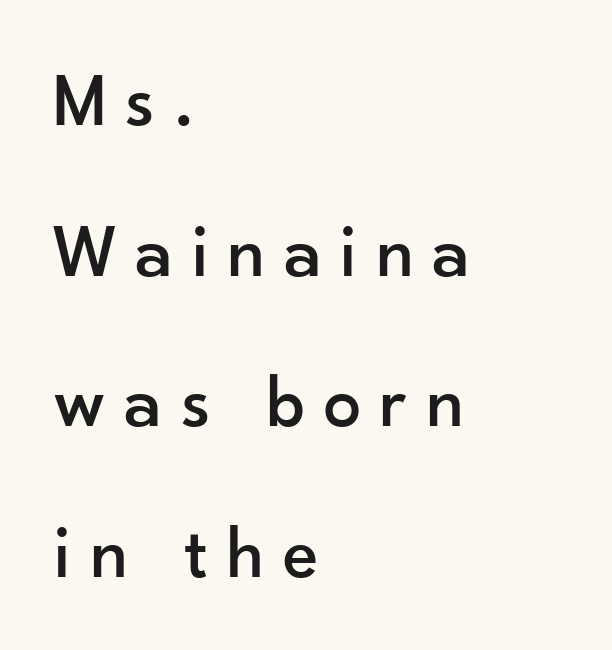
The strip under each line holds only bare page. The space between consecutive lines is lavish. The lettering holds an erect, upright posture throughout. A typesetter would call this heavily tracked-out type. The rag falls on the right side of this text block.
